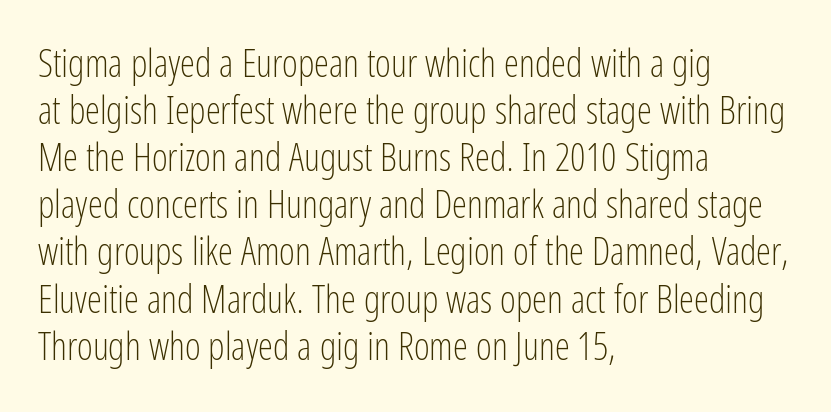
The image shows 38 px light, condensed sans-serif type, upright; set left-aligned, line spacing 1.24x, normal letter spacing, not underlined; low stroke contrast and a medium x-height.
